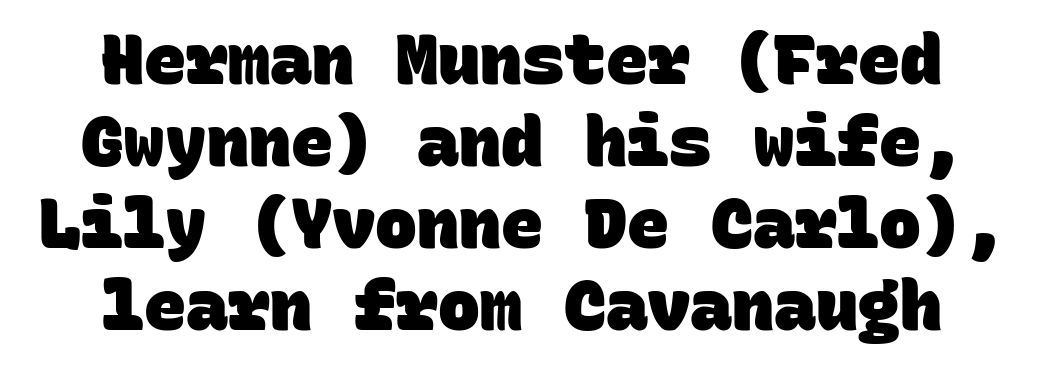
The image shows 70 px heavy sans-serif type, monospaced; set centered, line spacing 1.17x, normal letter spacing, not underlined; low stroke contrast and a large x-height.
